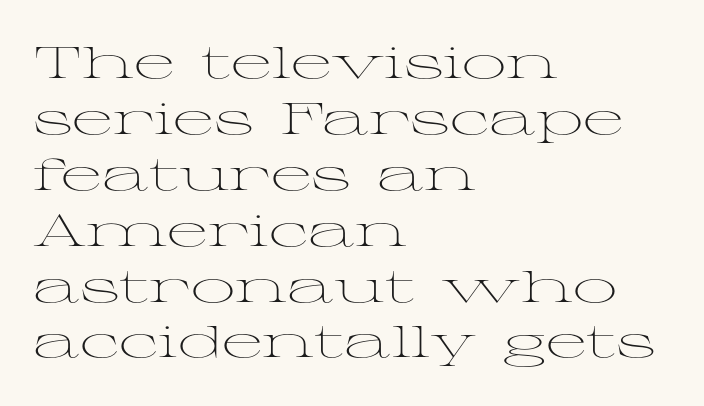
Stems here are at most as thick as an everyday book face. The lettering holds an erect, upright posture throughout. This sample has the flowing, uneven cadence of proportional lettering. Old-style or modern, the face here clearly has serifs. Default kerning and tracking; the words read as compact shapes.
